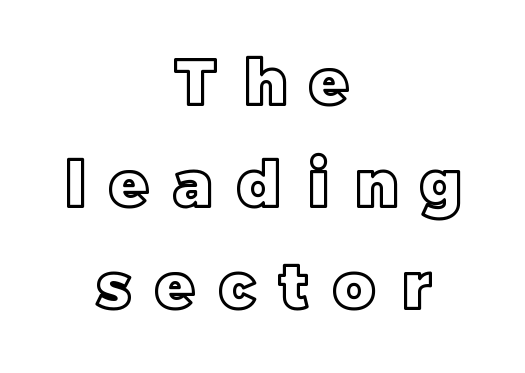
The passage shown is typed in a proportional face where columns would drift. Regular leading. The gaps between neighbouring characters are conspicuously large. Do the letters lean? They stand straight. The compositor balanced each line on the midline.
